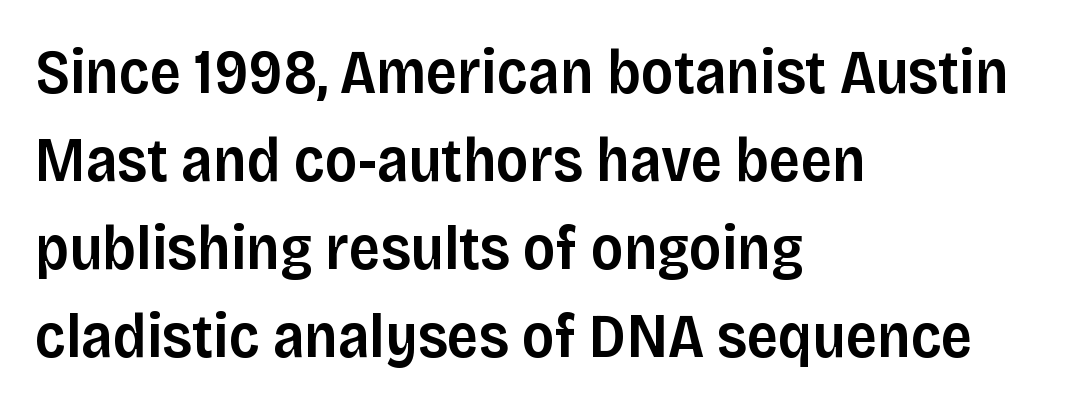
{"serif": "no", "italic": "no", "bold": "semi", "weight": "semibold", "width": "normal", "stroke_contrast": "low", "x_height": "large", "monospaced": "no", "underline": "no", "align": "left", "line_spacing": "normal", "line_spacing_ratio": 1.42, "letter_spacing": "normal", "letter_spacing_em": 0.0, "glyph_px": 62}
